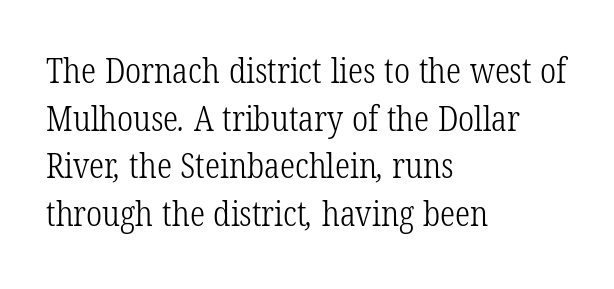
Q: Is the text bold? A: No.
Q: Is the typeface a serif or a sans-serif typeface? A: Serif.
Q: Is the text underlined? A: No.
Q: How is the paragraph aligned? A: Left-aligned.
Q: Is the spacing between letters normal or unusually wide? A: Normal.
Q: Is the spacing between lines tight, normal or loose? A: Normal.
Q: Width (condensed, normal, or wide)? A: Condensed.
Q: Stroke contrast? A: Low.
Q: x-height? A: Medium.
Q: Monospaced? A: No.
